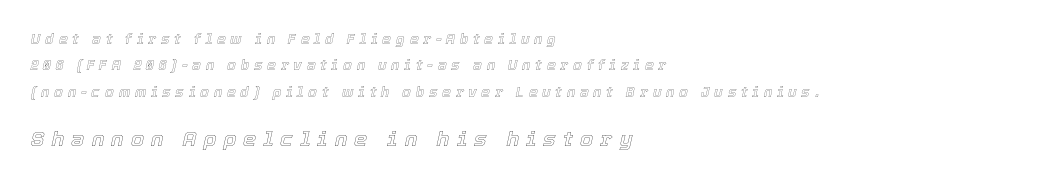
The ragged edge is on the right, which tells us the setting is flush left. The space beneath each line is pristine and unruled. Is the lower block the larger one? Yes — the lower block carries the bigger type. An italicized treatment has been applied to the whole sample. Glyph-to-glyph distance is far greater than everyday printed text.
